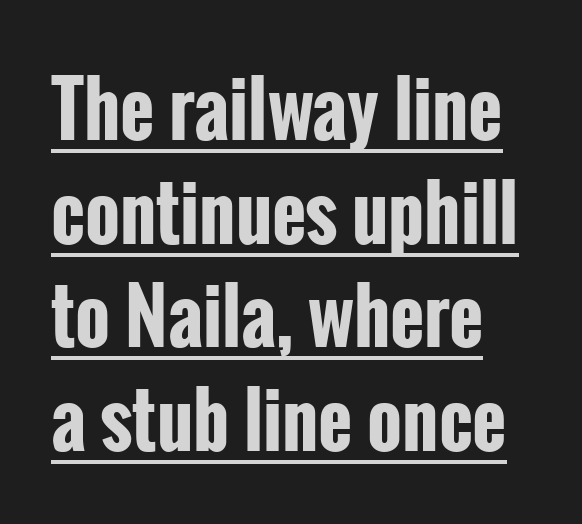
{"serif": "no", "italic": "no", "bold": "yes", "weight": "bold", "width": "condensed", "stroke_contrast": "low", "x_height": "medium", "monospaced": "no", "underline": "yes", "align": "left", "line_spacing": "normal", "line_spacing_ratio": 1.4, "letter_spacing": "normal", "letter_spacing_em": 0.0, "glyph_px": 74}
